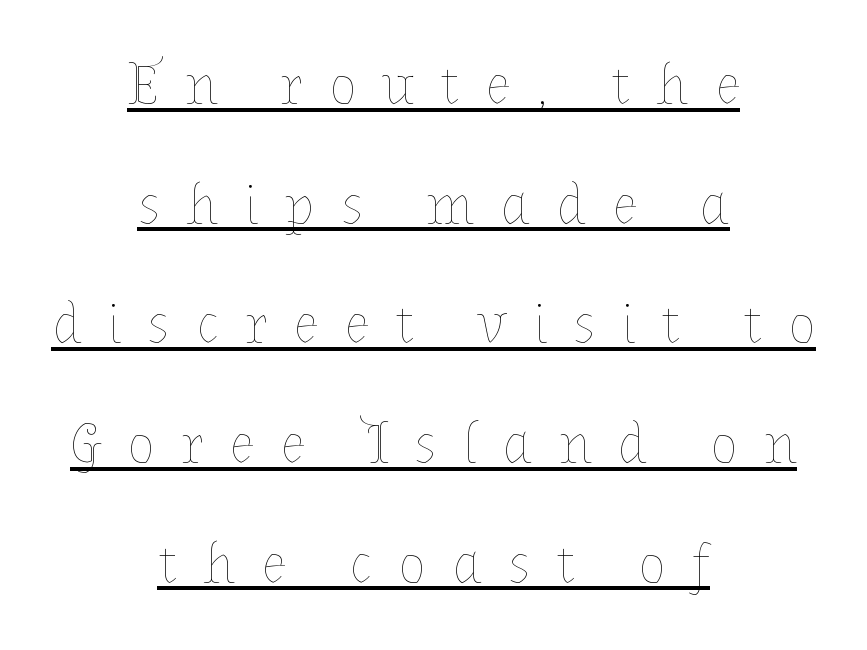
Q: Is the text bold? A: No.
Q: Is the text italic (slanted)? A: No, it is upright.
Q: Is the text underlined? A: Yes.
Q: How is the paragraph aligned? A: Centered.
Q: Is the spacing between letters normal or unusually wide? A: Unusually wide.
Q: Is the spacing between lines tight, normal or loose? A: Loose.
Q: Width (condensed, normal, or wide)? A: Normal.
Q: Stroke contrast? A: Low.
Q: x-height? A: Medium.
Q: Monospaced? A: No.
